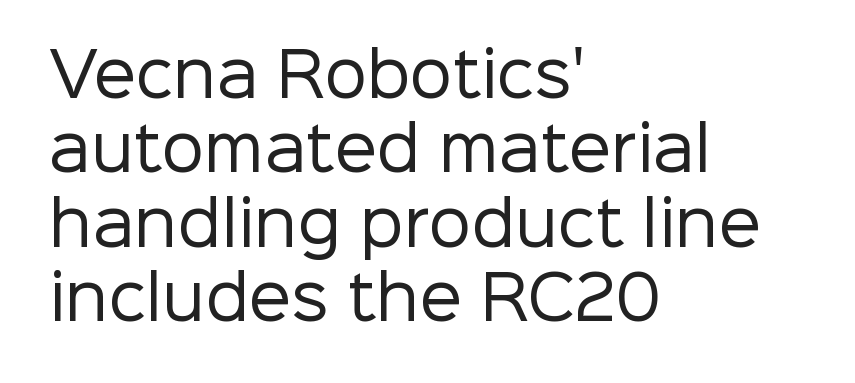
The letters carry no serifs — their stems end cleanly without finishing strokes. Visually the block forms a straight wall on the left and a jagged coastline on the right. Plain, unruled lines of type. Heft: none added — not bold.
